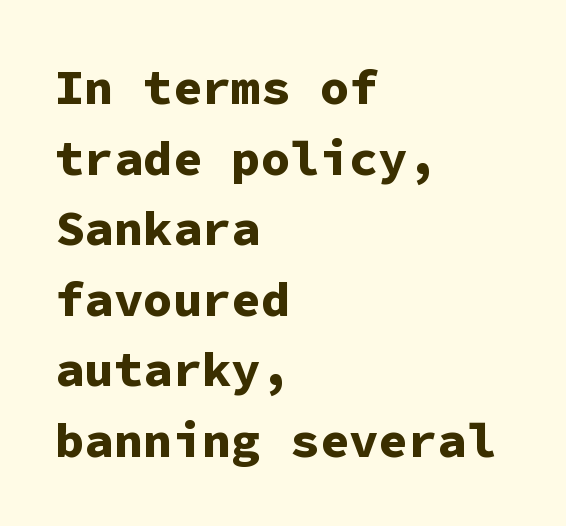
Q: Is the text bold? A: Yes.
Q: Is the text italic (slanted)? A: No, it is upright.
Q: Is the typeface a serif or a sans-serif typeface? A: Sans-serif.
Q: Is the text underlined? A: No.
Q: How is the paragraph aligned? A: Left-aligned.
Q: Is the spacing between letters normal or unusually wide? A: Normal.
Q: Is the spacing between lines tight, normal or loose? A: Normal.
Q: Width (condensed, normal, or wide)? A: Normal.
Q: Stroke contrast? A: Low.
Q: x-height? A: Medium.
Q: Monospaced? A: Yes.
